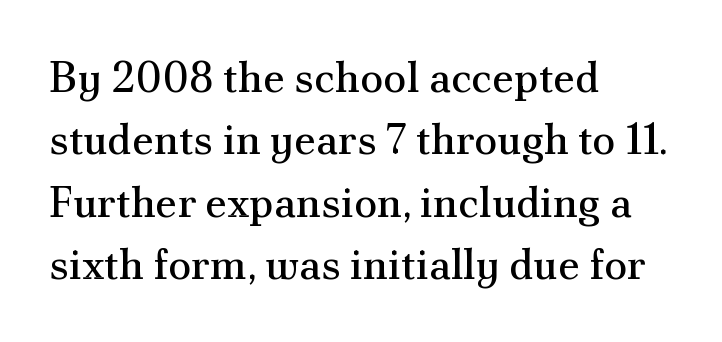
Every character sits straight up, as roman type does. The specimen omits any rule beneath the text block's lines. The rag falls on the right side of this text block. Weight: in the light-to-regular range.
